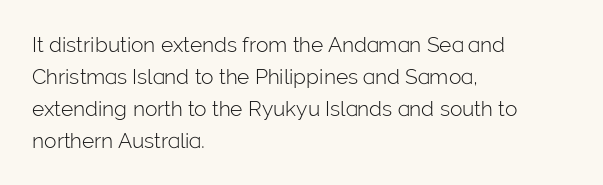
The image shows 21 px text type, upright; set left-aligned, normal line spacing (1.52x), normal letter spacing, not underlined.
